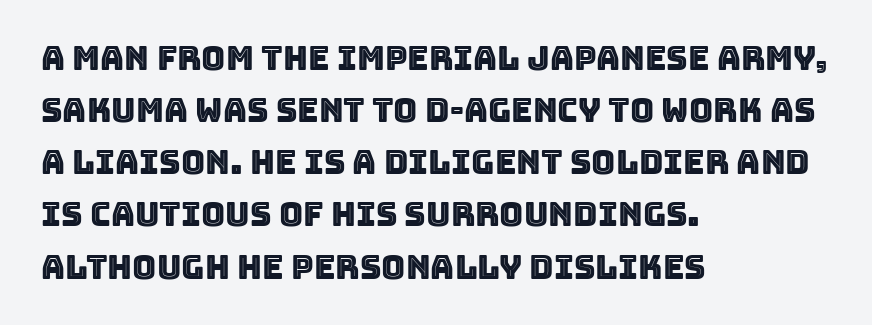
The image shows 33 px text type, upright; set left-aligned, normal line spacing (1.58x), normal letter spacing, not underlined; a large x-height.
